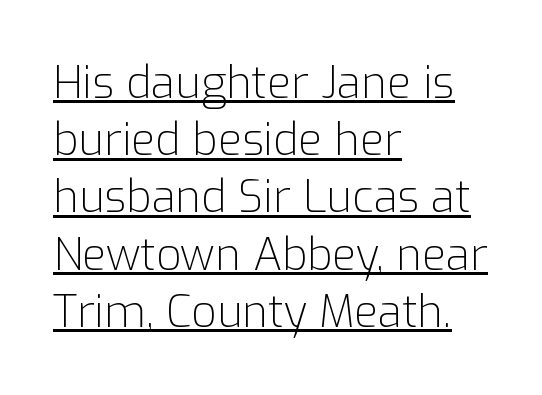
The image shows 44 px light sans-serif type, upright; set left-aligned, normal line spacing (1.3x), normal letter spacing, underlined; low stroke contrast and a medium x-height.
